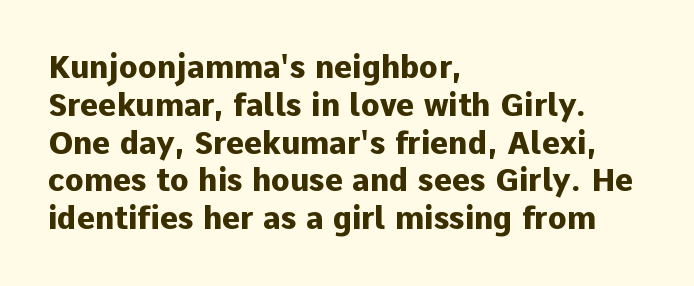
{"serif": "no", "italic": "no", "bold": "yes", "weight": "heavy", "width": "normal", "stroke_contrast": "low", "x_height": "medium", "monospaced": "no", "underline": "no", "align": "left", "line_spacing_ratio": 1.22, "letter_spacing": "normal", "letter_spacing_em": 0.0, "glyph_px": 31}
